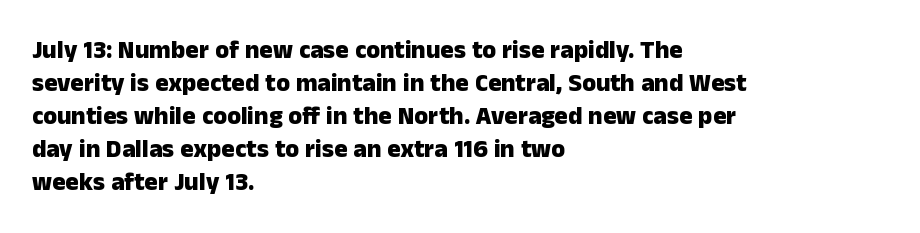
The image shows 25 px bold type, upright; set left-aligned, normal line spacing (1.32x), normal letter spacing, not underlined.
